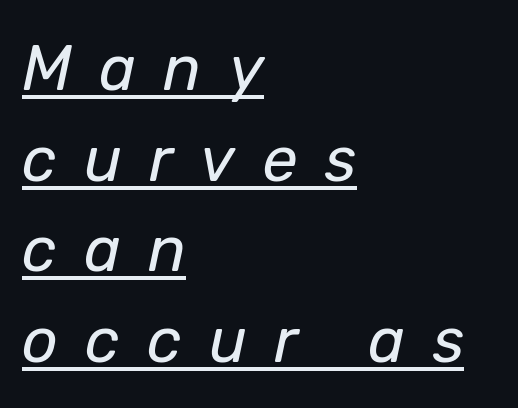
{"italic": "yes", "lean": "right", "slant_degrees": 12, "bold": "no", "weight": "regular", "width": "normal", "stroke_contrast": "low", "x_height": "medium", "monospaced": "no", "underline": "yes", "align": "left", "line_spacing": "normal", "line_spacing_ratio": 1.44, "letter_spacing": "wide", "letter_spacing_em": 0.43, "glyph_px": 63}
